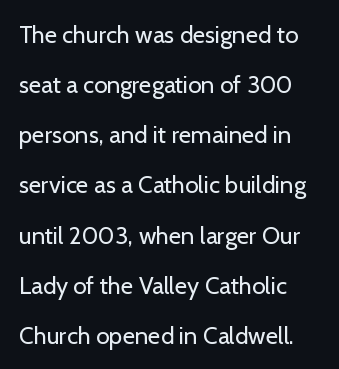
Q: Is the text bold? A: No.
Q: Is the text italic (slanted)? A: No, it is upright.
Q: Is the text underlined? A: No.
Q: How is the paragraph aligned? A: Left-aligned.
Q: Is the spacing between letters normal or unusually wide? A: Normal.
Q: Is the spacing between lines tight, normal or loose? A: Loose.
